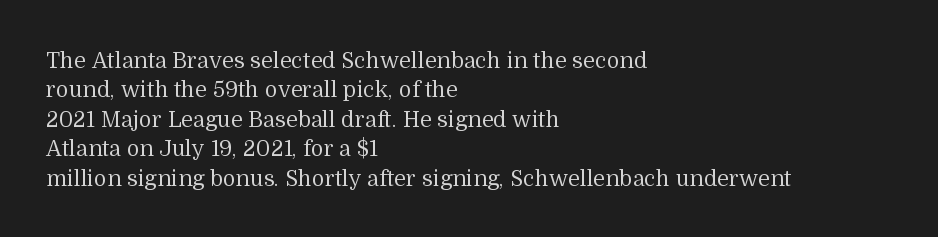
The image shows 22 px text type, upright; set left-aligned, normal line spacing (1.34x), normal letter spacing, not underlined.
